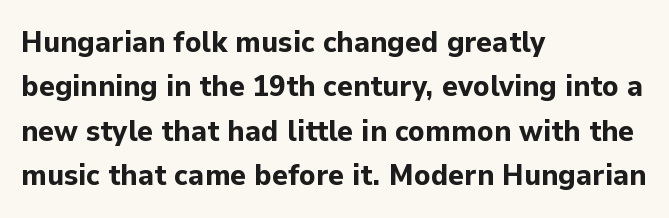
Q: Is the text bold? A: Yes.
Q: Is the text italic (slanted)? A: No, it is upright.
Q: Is the typeface a serif or a sans-serif typeface? A: Sans-serif.
Q: Is the text underlined? A: No.
Q: How is the paragraph aligned? A: Left-aligned.
Q: Is the spacing between letters normal or unusually wide? A: Normal.
Q: Is the spacing between lines tight, normal or loose? A: Normal.
Q: Width (condensed, normal, or wide)? A: Normal.
Q: Stroke contrast? A: Low.
Q: x-height? A: Medium.
Q: Monospaced? A: No.
